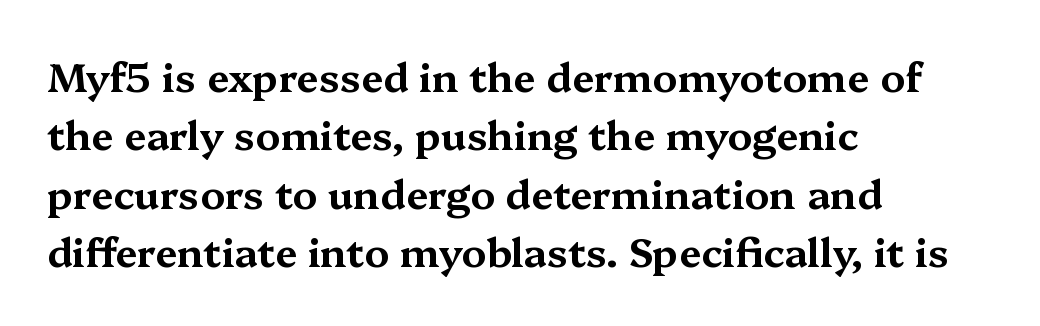
Looks like regular typesetting: each glyph gets only the width it needs. The setting favours the left margin, as ordinary paragraphs usually do. The letters stand upright; this is a roman face. Descenders hang freely into open space.
